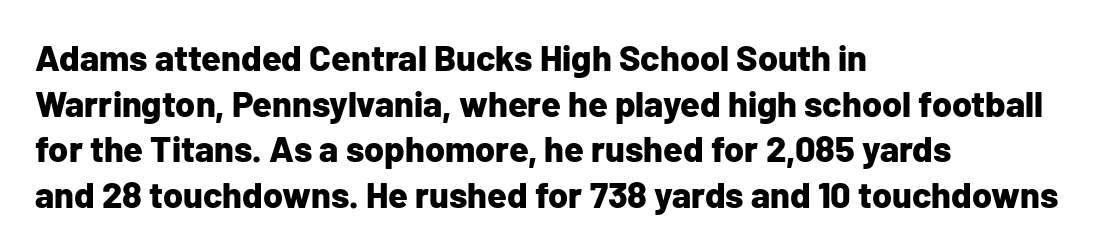
The image shows 36 px bold sans-serif type, upright; set left-aligned, normal line spacing (1.27x), normal letter spacing, not underlined; low stroke contrast and a medium x-height.
